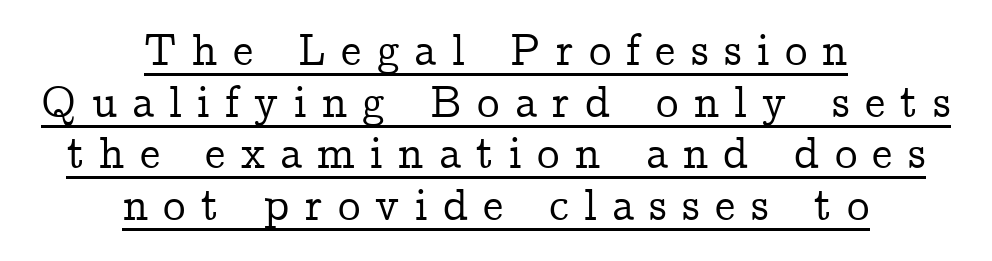
Unlike a clean sans, this face finishes its strokes with serifs. The paragraph has two soft edges and a firm central axis. Looks like someone drew a line under every word here. Italic? Not at all — the glyphs are vertical. Loose tracking; the words dissolve into strings of separated letters.
